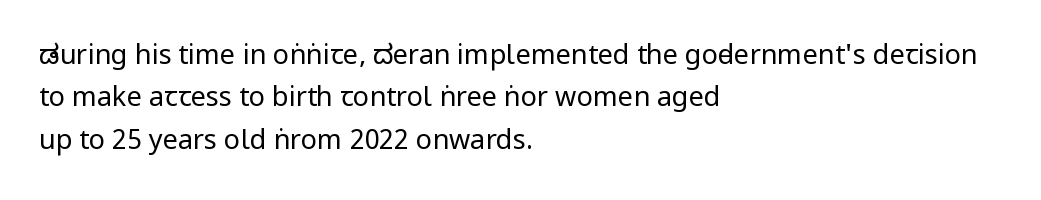
Q: Is the text bold? A: No.
Q: Is the text italic (slanted)? A: No, it is upright.
Q: Is the text underlined? A: No.
Q: How is the paragraph aligned? A: Left-aligned.
Q: Is the spacing between letters normal or unusually wide? A: Normal.
Q: Is the spacing between lines tight, normal or loose? A: Normal.
